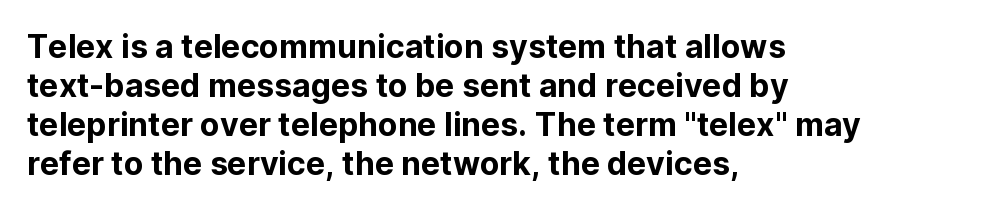
The passage shown is typed in a proportional face where columns would drift. Italic: no, the glyphs are upright roman. Lines of text with bare space underneath. Compared with a centered layout, this one pins lines to the left instead. Nothing sits at the stroke ends, so this counts as sans-serif. The rendering keeps characters at their native spacing.
